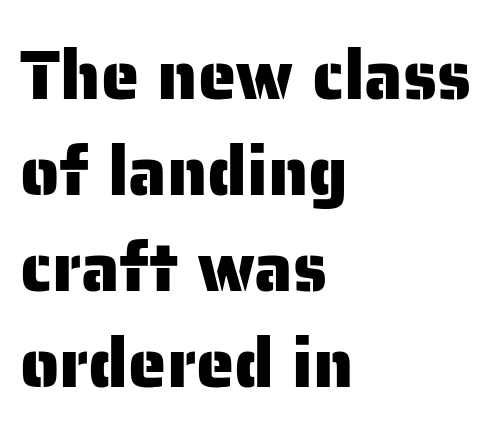
{"serif": "no", "italic": "no", "width": "normal", "stroke_contrast": "low", "x_height": "medium", "monospaced": "no", "underline": "no", "align": "left", "line_spacing": "normal", "line_spacing_ratio": 1.39, "letter_spacing": "normal", "letter_spacing_em": 0.0, "glyph_px": 69}
